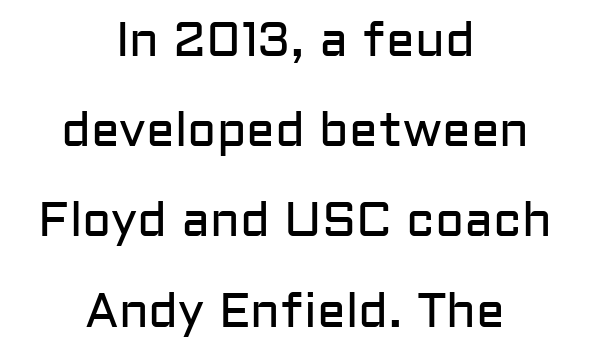
Q: Is the text bold? A: No.
Q: Is the text italic (slanted)? A: No, it is upright.
Q: Is the typeface a serif or a sans-serif typeface? A: Sans-serif.
Q: Is the text underlined? A: No.
Q: How is the paragraph aligned? A: Centered.
Q: Is the spacing between letters normal or unusually wide? A: Normal.
Q: Width (condensed, normal, or wide)? A: Normal.
Q: Stroke contrast? A: Low.
Q: x-height? A: Medium.
Q: Monospaced? A: No.
